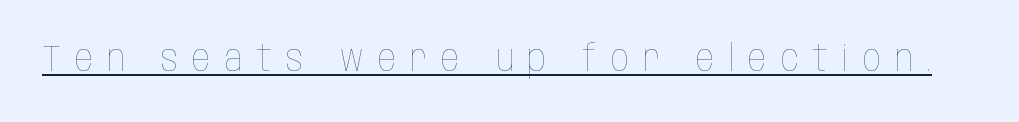
Q: Is the text bold? A: No.
Q: Is the text italic (slanted)? A: No, it is upright.
Q: Is the text underlined? A: Yes.
Q: Is the spacing between letters normal or unusually wide? A: Unusually wide.
Q: Width (condensed, normal, or wide)? A: Condensed.
Q: Stroke contrast? A: Low.
Q: x-height? A: Large.
Q: Monospaced? A: No.
